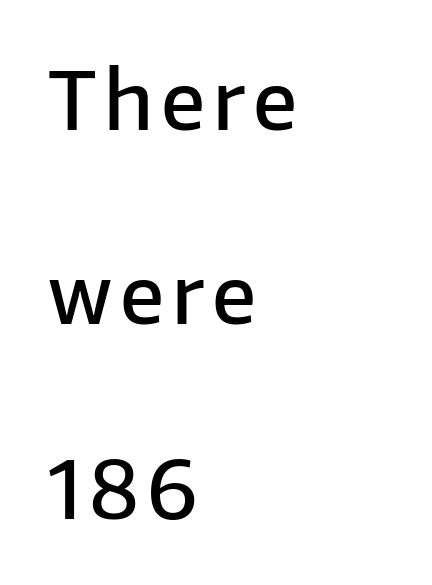
Has an underline been added? It has not. Airy leading. I'd call this a sans setting — the letters go barefoot. The face used here is proportionally spaced, like ordinary book or web type. Alignment: flush left. Is the type bold? Partly — it's a semibold, heavier than regular but not fully bold.
